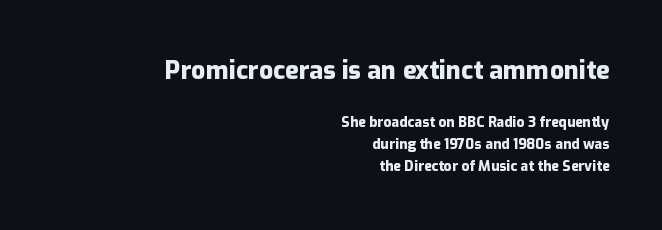
The passage shown is not underscored anywhere. Posture: upright roman. Heavy, bold letterforms. The paragraph shown leans on its right margin. Inter-character spacing is left at the font's built-in metrics. Large over small — that's the arrangement of the two blocks here.
